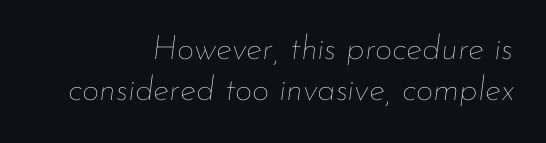
{"italic": "yes", "lean": "right", "slant_degrees": 7, "bold": "no", "weight": "thin", "width": "normal", "stroke_contrast": "low", "x_height": "small", "monospaced": "no", "underline": "no", "align": "right", "line_spacing_ratio": 1.21, "letter_spacing": "normal", "letter_spacing_em": 0.0, "glyph_px": 34}
